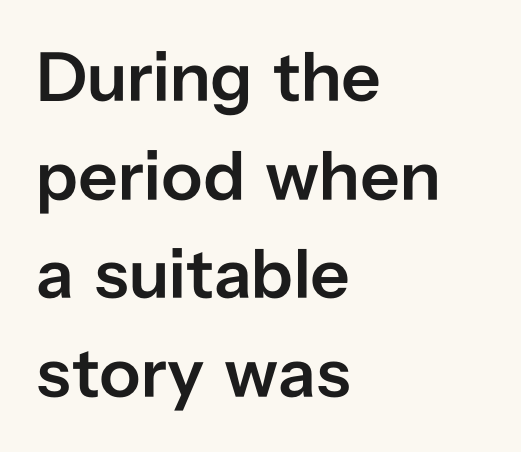
Q: Is the text bold? A: Semi-bold.
Q: Is the text italic (slanted)? A: No, it is upright.
Q: Is the typeface a serif or a sans-serif typeface? A: Sans-serif.
Q: Is the text underlined? A: No.
Q: How is the paragraph aligned? A: Left-aligned.
Q: Is the spacing between letters normal or unusually wide? A: Normal.
Q: Is the spacing between lines tight, normal or loose? A: Normal.
Q: Width (condensed, normal, or wide)? A: Normal.
Q: Stroke contrast? A: Low.
Q: x-height? A: Medium.
Q: Monospaced? A: No.
